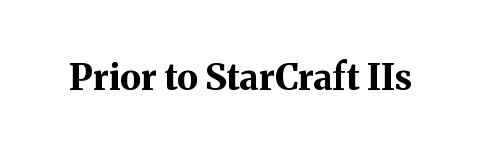
Q: Is the text bold? A: Yes.
Q: Is the text italic (slanted)? A: No, it is upright.
Q: Is the typeface a serif or a sans-serif typeface? A: Serif.
Q: Is the text underlined? A: No.
Q: Is the spacing between letters normal or unusually wide? A: Normal.
Q: Width (condensed, normal, or wide)? A: Normal.
Q: Stroke contrast? A: Medium.
Q: x-height? A: Medium.
Q: Monospaced? A: No.
